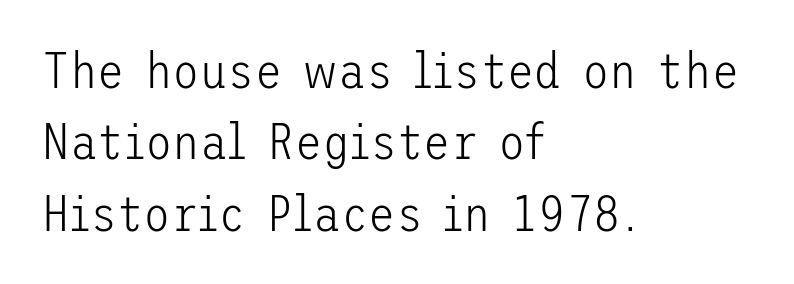
The image shows 50 px light sans-serif type, upright; set left-aligned, normal line spacing (1.43x), normal letter spacing, not underlined; low stroke contrast and a medium x-height.
